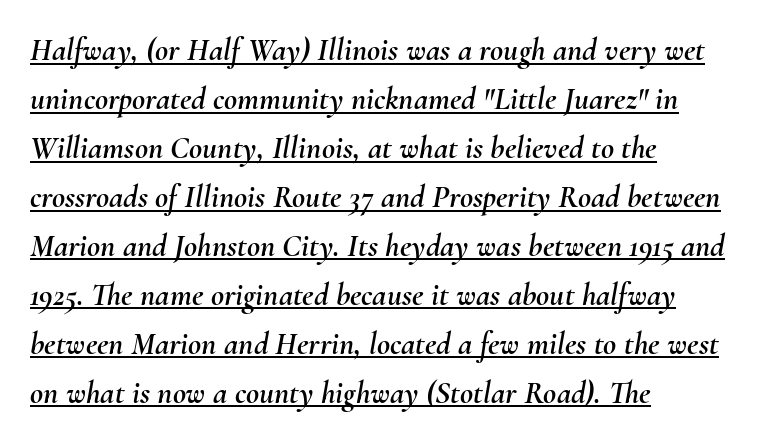
Beneath each row of characters lies a ruled line. A student would call this left alignment; a typographer would say flush left, rag right. Spacing between characters is what you'd get straight out of the box. You could not count columns in this text — the font is proportionally spaced. There's an unmistakable incline to the writing here. The designer left line spacing at the default.
